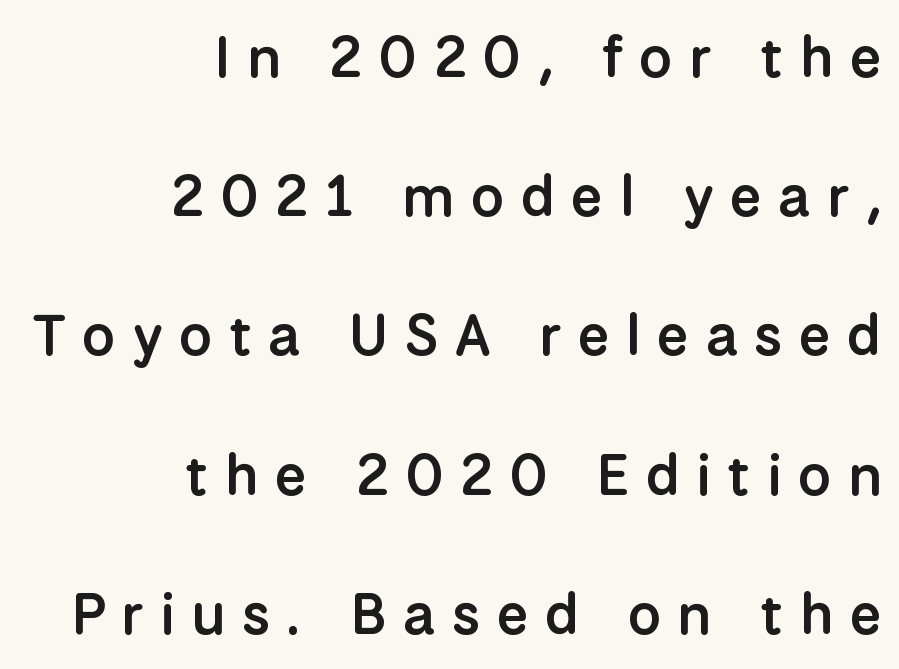
The image shows 58 px semibold sans-serif type, upright; set right-aligned, loose line spacing (2.4x), unusually wide letter spacing (+0.28 em), not underlined; low stroke contrast and a medium x-height.
